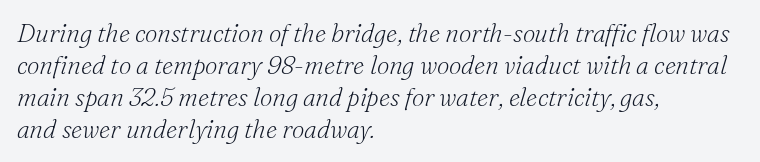
Q: Is the text bold? A: No.
Q: Is the text italic (slanted)? A: Yes, it leans right by about 16 degrees.
Q: Is the text underlined? A: No.
Q: How is the paragraph aligned? A: Left-aligned.
Q: Is the spacing between letters normal or unusually wide? A: Normal.
Q: Is the spacing between lines tight, normal or loose? A: Normal.
